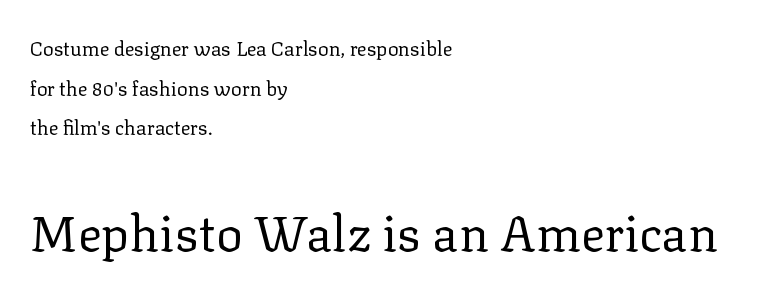
Q: Is the text bold? A: No.
Q: Is the text italic (slanted)? A: No, it is upright.
Q: Is the typeface a serif or a sans-serif typeface? A: Serif.
Q: Is the text underlined? A: No.
Q: How is the paragraph aligned? A: Left-aligned.
Q: Is the spacing between letters normal or unusually wide? A: Normal.
Q: Is the spacing between lines tight, normal or loose? A: Loose.
Q: Which block of text is set in a larger size, the first (top) or the second (bottom)? A: The second (bottom) one.
Q: Width (condensed, normal, or wide)? A: Normal.
Q: Stroke contrast? A: Low.
Q: x-height? A: Medium.
Q: Monospaced? A: No.
